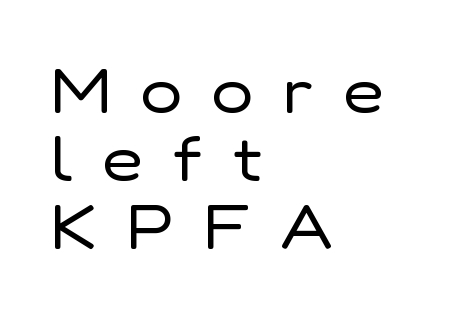
The paragraph has a hard left edge and a soft right edge. Honestly, the letter spacing is so wide it's the main thing you notice. The font sits on the lighter half of the weight spectrum, regular included. The designer dialed line spacing down below the default. Characters remain perfectly vertical along every line. Clear beneath every line of the passage.
